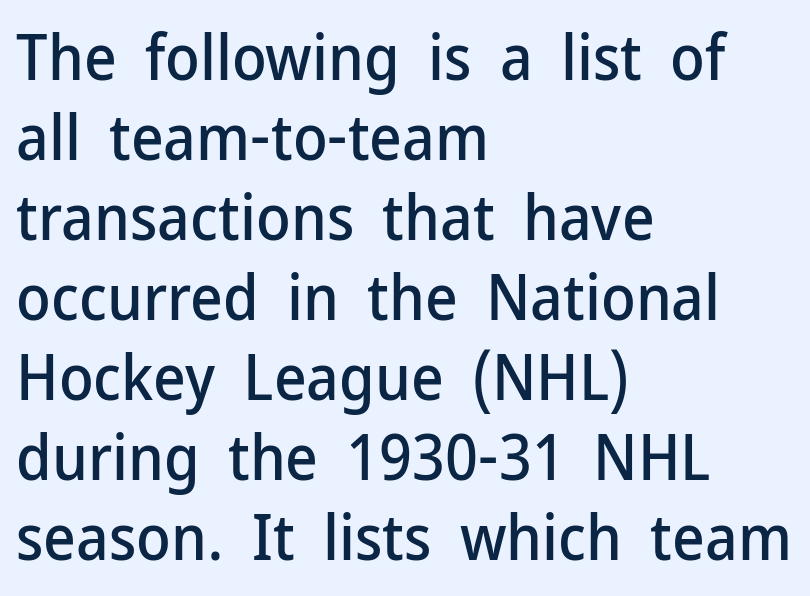
Q: Is the text italic (slanted)? A: No, it is upright.
Q: Is the typeface a serif or a sans-serif typeface? A: Sans-serif.
Q: Is the text underlined? A: No.
Q: How is the paragraph aligned? A: Left-aligned.
Q: Is the spacing between letters normal or unusually wide? A: Normal.
Q: Is the spacing between lines tight, normal or loose? A: Normal.
Q: Width (condensed, normal, or wide)? A: Normal.
Q: Stroke contrast? A: Low.
Q: x-height? A: Medium.
Q: Monospaced? A: No.
